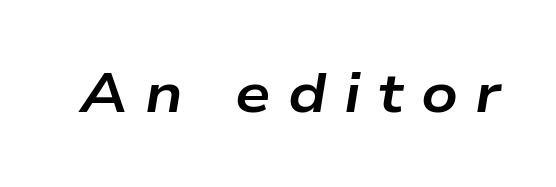
{"italic": "yes", "lean": "right", "slant_degrees": 9, "bold": "yes", "weight": "bold", "width": "wide", "stroke_contrast": "low", "x_height": "medium", "monospaced": "no", "underline": "no", "letter_spacing": "wide", "letter_spacing_em": 0.31, "glyph_px": 56}
